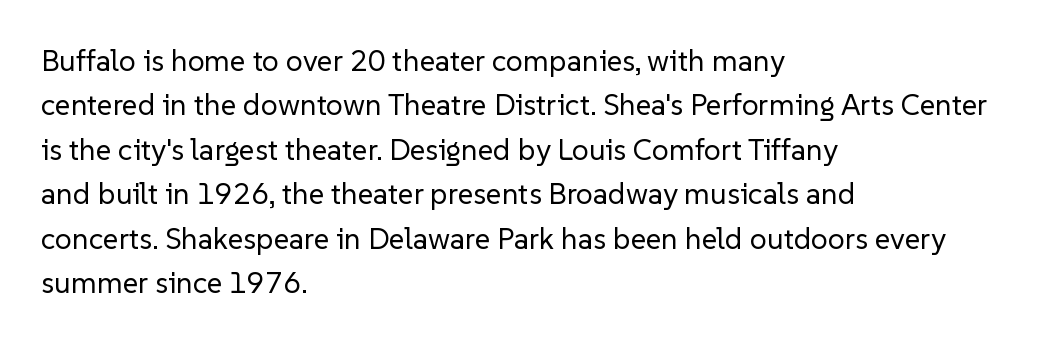
{"serif": "no", "italic": "no", "bold": "no", "weight": "regular", "width": "normal", "stroke_contrast": "low", "x_height": "medium", "monospaced": "no", "underline": "no", "align": "left", "line_spacing": "normal", "line_spacing_ratio": 1.48, "letter_spacing": "normal", "letter_spacing_em": 0.0, "glyph_px": 30}
